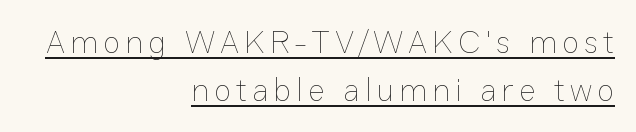
{"italic": "no", "bold": "no", "weight": "thin", "width": "normal", "stroke_contrast": "low", "x_height": "medium", "monospaced": "no", "underline": "yes", "align": "right", "line_spacing": "normal", "line_spacing_ratio": 1.5, "glyph_px": 32}
